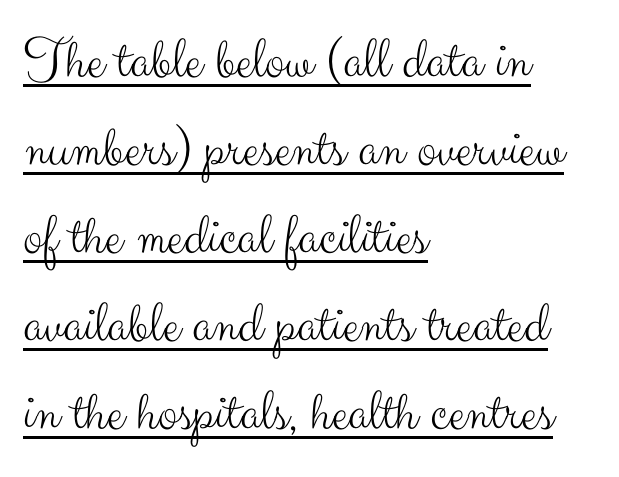
Compared with a centered layout, this one pins lines to the left instead. Compared with typical body copy, the letter spacing here is the same. The strokes carry an ordinary text weight at most. Line spacing here is normal. Spacing verdict: proportional, widths tailored to each character. The designer went with a sans here, leaving each stem footless.
